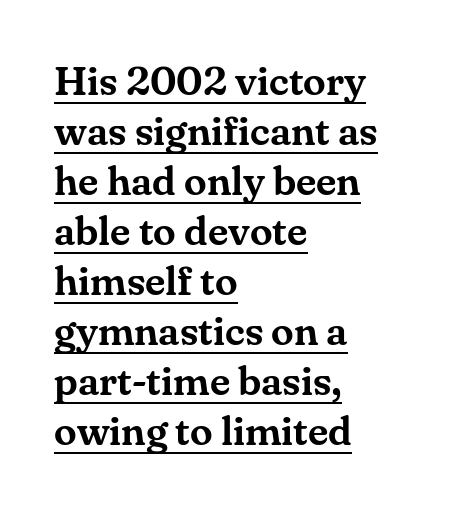
{"serif": "yes", "italic": "no", "width": "normal", "stroke_contrast": "medium", "x_height": "small", "monospaced": "no", "underline": "yes", "align": "left", "line_spacing_ratio": 1.22, "letter_spacing": "normal", "letter_spacing_em": 0.0, "glyph_px": 41}
